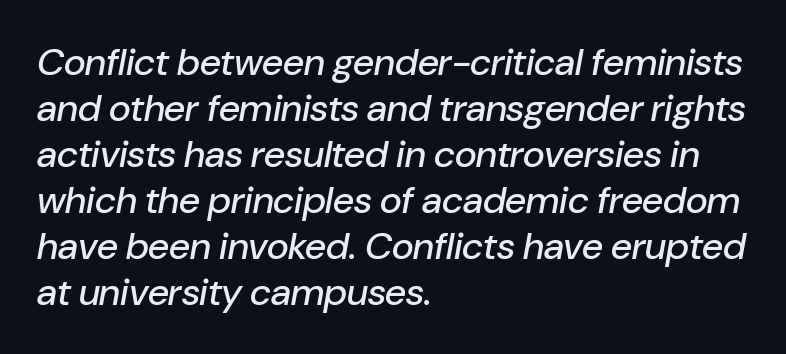
{"italic": "yes", "lean": "right", "slant_degrees": 10, "width": "normal", "stroke_contrast": "low", "x_height": "medium", "monospaced": "no", "underline": "no", "align": "left", "line_spacing_ratio": 1.21, "letter_spacing": "normal", "letter_spacing_em": 0.0, "glyph_px": 38}
